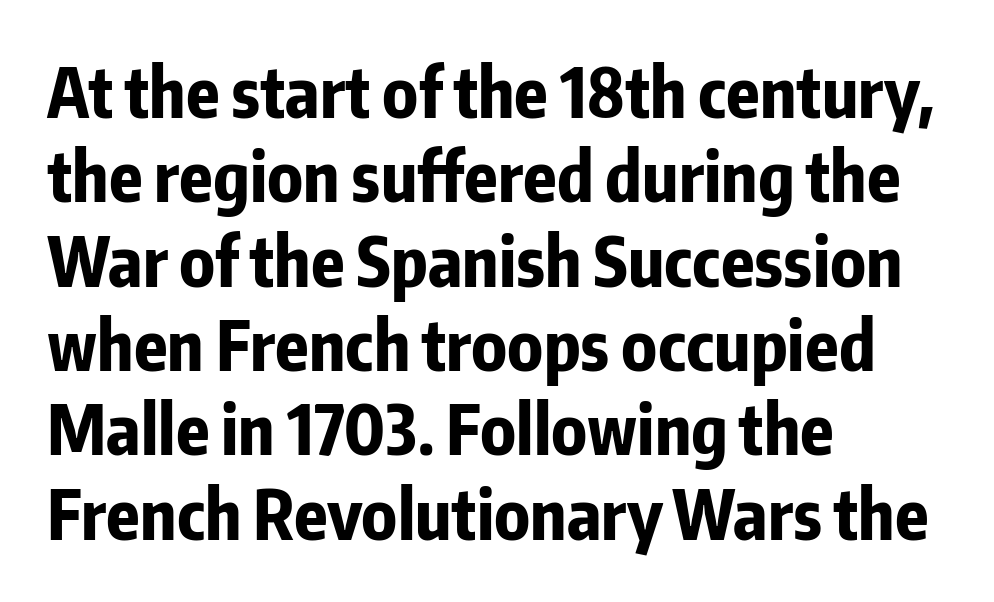
{"serif": "no", "italic": "no", "bold": "yes", "weight": "bold", "width": "condensed", "stroke_contrast": "low", "x_height": "medium", "monospaced": "no", "underline": "no", "align": "left", "line_spacing_ratio": 1.24, "letter_spacing": "normal", "letter_spacing_em": 0.0, "glyph_px": 68}
